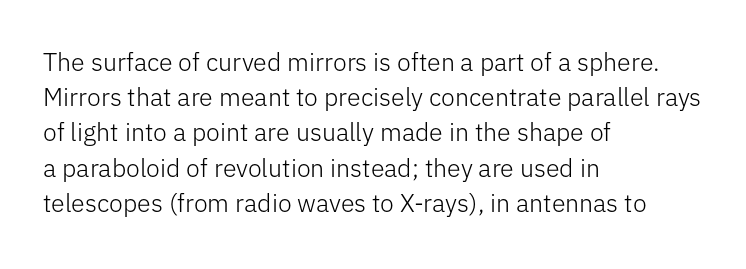
The image shows 25 px text type, upright; set left-aligned, normal line spacing (1.41x), normal letter spacing, not underlined.
